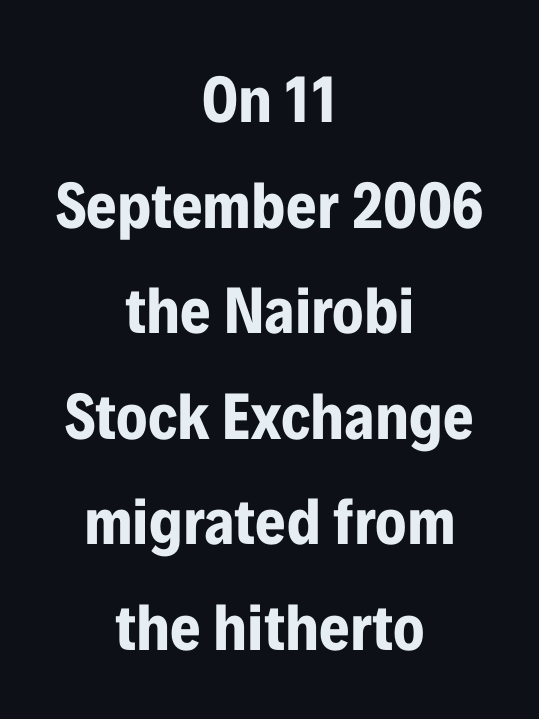
{"serif": "no", "italic": "no", "bold": "yes", "weight": "bold", "width": "condensed", "stroke_contrast": "low", "x_height": "medium", "monospaced": "no", "underline": "no", "align": "center", "line_spacing": "normal", "line_spacing_ratio": 1.6, "letter_spacing": "normal", "letter_spacing_em": 0.0, "glyph_px": 66}
